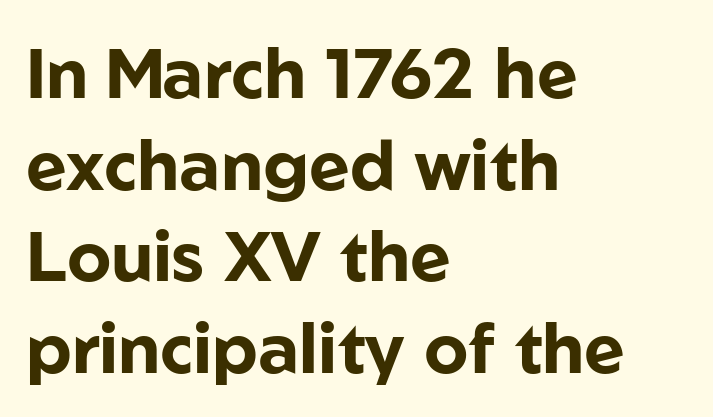
The type family on display is of the sans-serif kind. Its strokes are broad and dark, the hallmark of bold type. The passage shown stacks its lines at a standard gap. Tracking here is standard; glyphs follow each other at the usual distance. The words here are not underlined.
